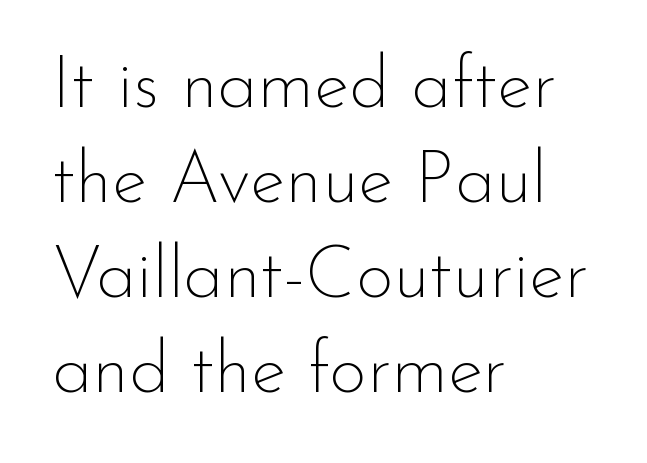
Q: Is the text bold? A: No.
Q: Is the text italic (slanted)? A: No, it is upright.
Q: Is the typeface a serif or a sans-serif typeface? A: Sans-serif.
Q: Is the text underlined? A: No.
Q: How is the paragraph aligned? A: Left-aligned.
Q: Is the spacing between letters normal or unusually wide? A: Normal.
Q: Is the spacing between lines tight, normal or loose? A: Normal.
Q: Width (condensed, normal, or wide)? A: Normal.
Q: Stroke contrast? A: Low.
Q: x-height? A: Small.
Q: Monospaced? A: No.
